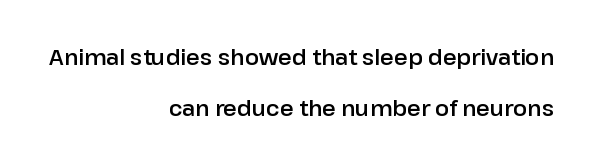
The image shows 21 px text type, upright; set right-aligned, loose line spacing (2.45x), normal letter spacing, not underlined.
